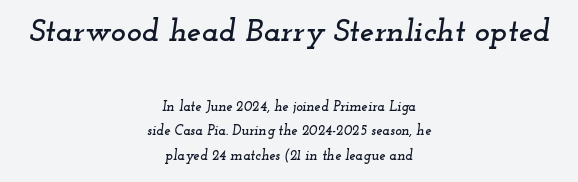
The image shows 32 px wide serif type, italic (leaning right); set centered, line spacing 1.78x, normal letter spacing, not underlined; the first (top) block is 2.29x larger; low stroke contrast and a small x-height.
